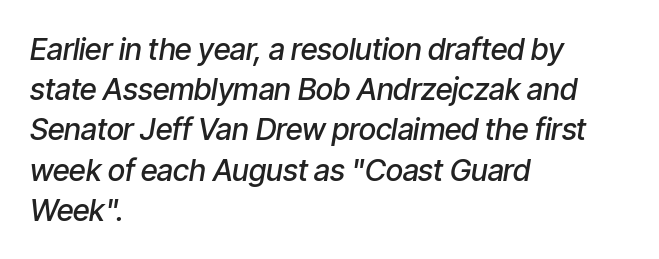
The image shows 30 px semibold, condensed type, italic (leaning right); set left-aligned, normal line spacing (1.34x), normal letter spacing, not underlined; low stroke contrast and a medium x-height.
